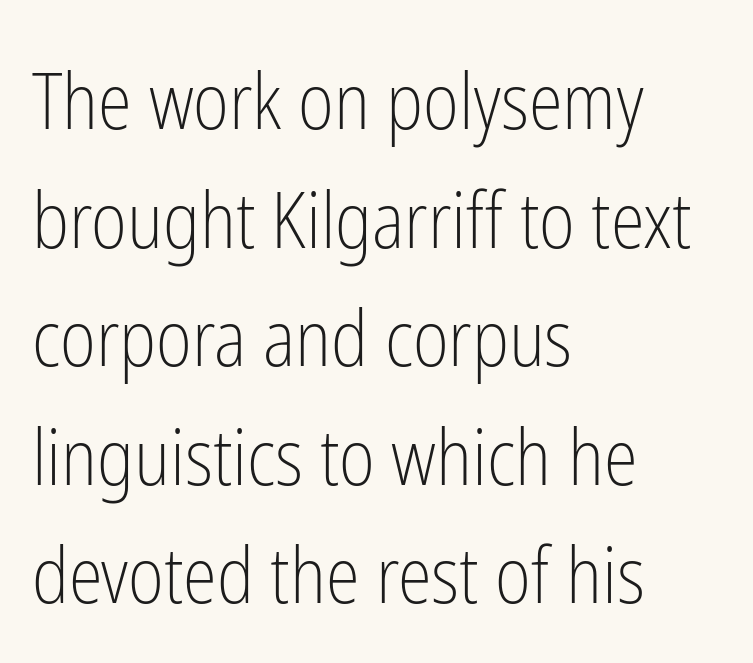
Vertically, the passage feels balanced, rows spaced as you'd expect. If you drew a line through each stem, it would be perfectly vertical. Counters stay open thanks to moderate or lighter strokes. Proportional: the letters do not fall into vertical columns. If you drew a ruler down the left edge, every line would touch it. The letters sit at their default tracking, neither squeezed nor spread.
